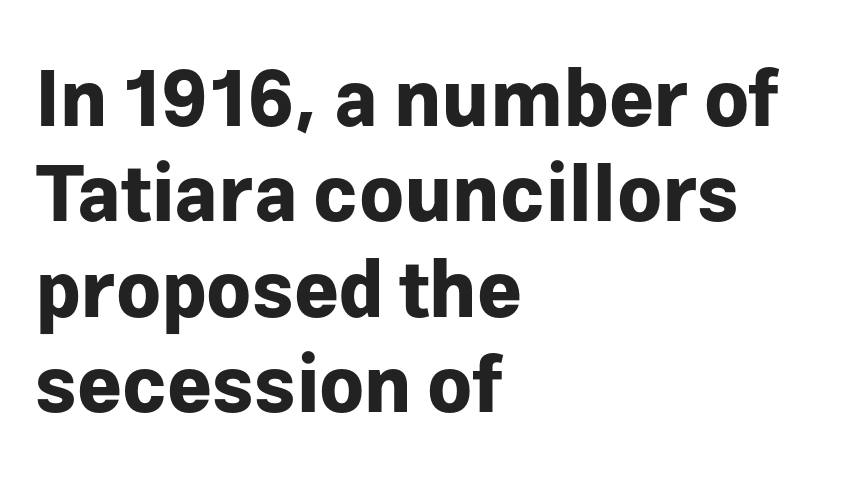
The image shows 77 px bold sans-serif type, upright; set left-aligned, line spacing 1.24x, normal letter spacing, not underlined; low stroke contrast and a medium x-height.
